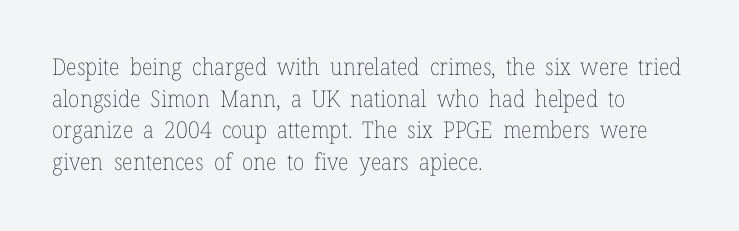
{"italic": "no", "bold": "no", "underline": "no", "align": "left", "line_spacing": "normal", "line_spacing_ratio": 1.38, "letter_spacing": "normal", "letter_spacing_em": 0.0, "glyph_px": 23}
